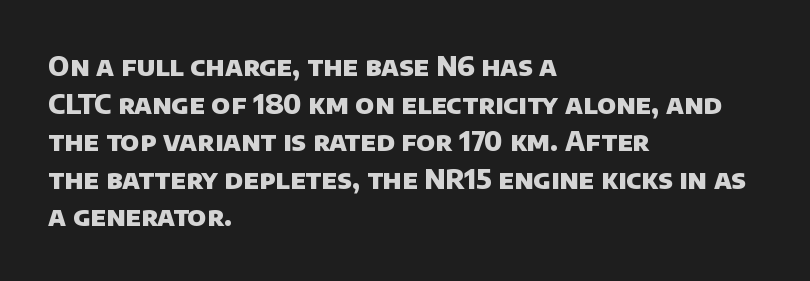
Q: Is the text bold? A: Yes.
Q: Is the text underlined? A: No.
Q: How is the paragraph aligned? A: Left-aligned.
Q: Is the spacing between letters normal or unusually wide? A: Normal.
Q: Is the spacing between lines tight, normal or loose? A: Normal.
